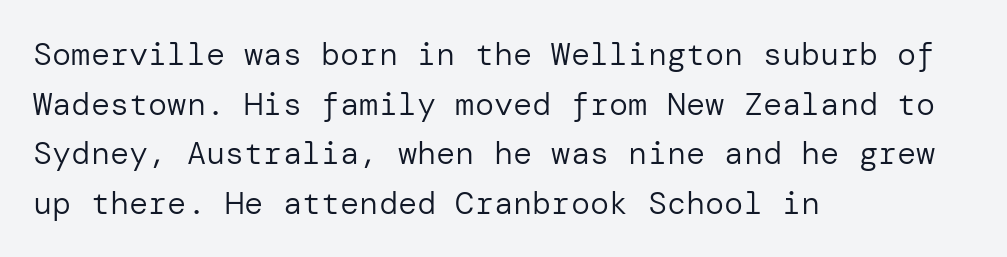
The face used here is a sans, in the tradition of grotesques and geometrics. The words here are not underlined. Where is the straight margin? On the left. Between one letter and the next there's only the usual sliver of space. Horizontal bands of white between lines are of average thickness. Every character sits straight up, as roman type does.
